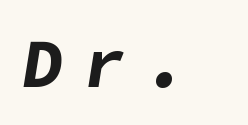
The image shows 69 px bold type, italic (leaning right); set unusually wide letter spacing (+0.29 em), not underlined; low stroke contrast and a medium x-height.
